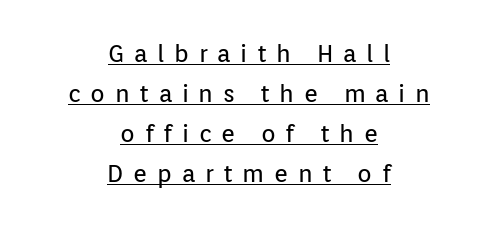
Looks like someone drew a line under every word here. Quick note: interline space is typical. Posture: upright roman. No heavy texture on the line: the type isn't bold.
